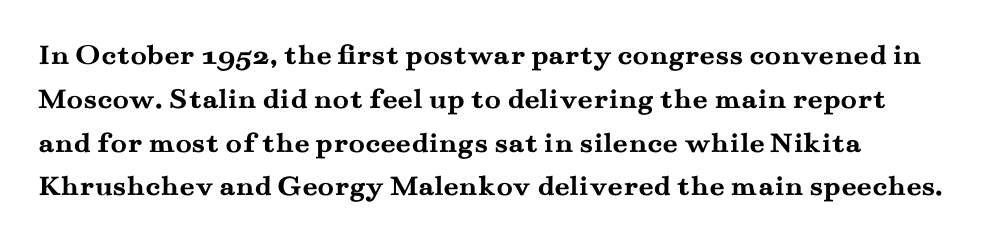
The image shows 30 px semibold, wide serif type, upright; set normal line spacing (1.46x), normal letter spacing, not underlined; medium stroke contrast and a small x-height.
